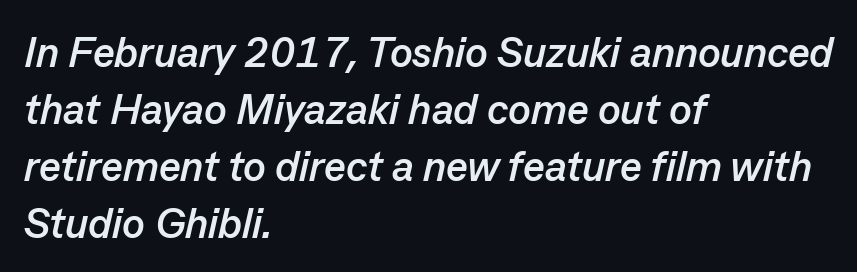
{"italic": "yes", "lean": "right", "slant_degrees": 13, "bold": "yes", "weight": "semibold", "width": "normal", "stroke_contrast": "low", "x_height": "medium", "monospaced": "no", "underline": "no", "align": "left", "line_spacing": "normal", "line_spacing_ratio": 1.36, "letter_spacing": "normal", "letter_spacing_em": 0.0, "glyph_px": 42}
